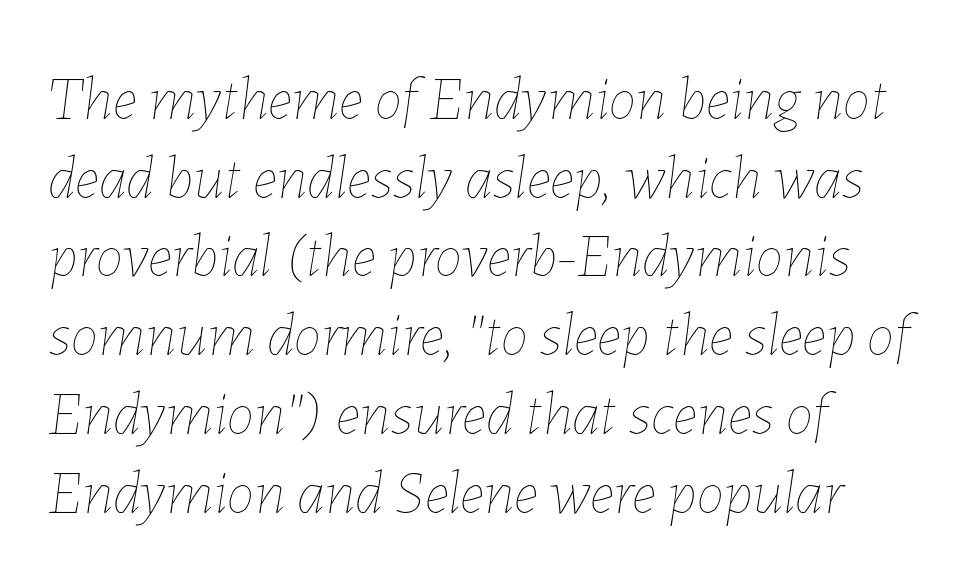
Q: Is the text bold? A: No.
Q: Is the text italic (slanted)? A: Yes, it leans right by about 7 degrees.
Q: Is the text underlined? A: No.
Q: How is the paragraph aligned? A: Left-aligned.
Q: Is the spacing between letters normal or unusually wide? A: Normal.
Q: Is the spacing between lines tight, normal or loose? A: Normal.
Q: Width (condensed, normal, or wide)? A: Normal.
Q: Stroke contrast? A: Low.
Q: x-height? A: Medium.
Q: Monospaced? A: No.
